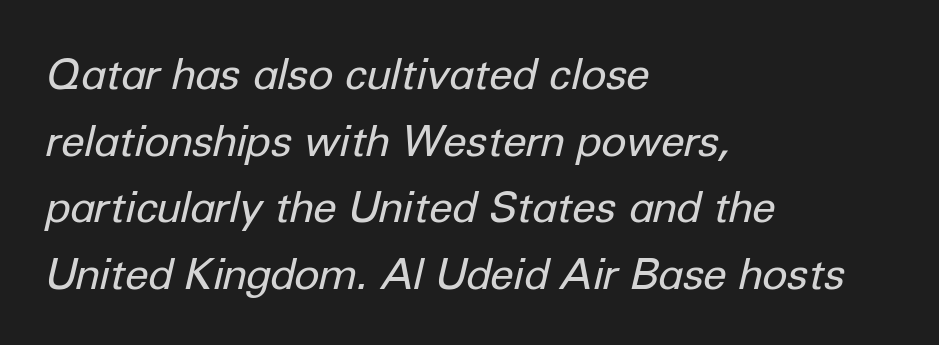
{"italic": "yes", "lean": "right", "slant_degrees": 12, "bold": "no", "weight": "regular", "width": "normal", "stroke_contrast": "low", "x_height": "medium", "monospaced": "no", "underline": "no", "align": "left", "line_spacing": "normal", "line_spacing_ratio": 1.55, "letter_spacing": "normal", "letter_spacing_em": 0.0, "glyph_px": 43}
